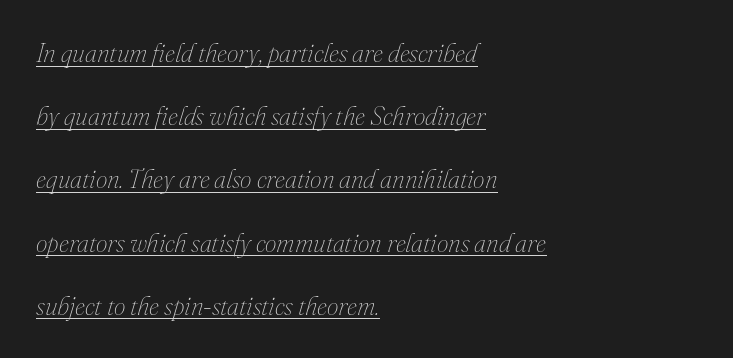
Q: Is the text bold? A: No.
Q: Is the text italic (slanted)? A: Yes, it leans right by about 16 degrees.
Q: Is the text underlined? A: Yes.
Q: How is the paragraph aligned? A: Left-aligned.
Q: Is the spacing between letters normal or unusually wide? A: Normal.
Q: Is the spacing between lines tight, normal or loose? A: Loose.
